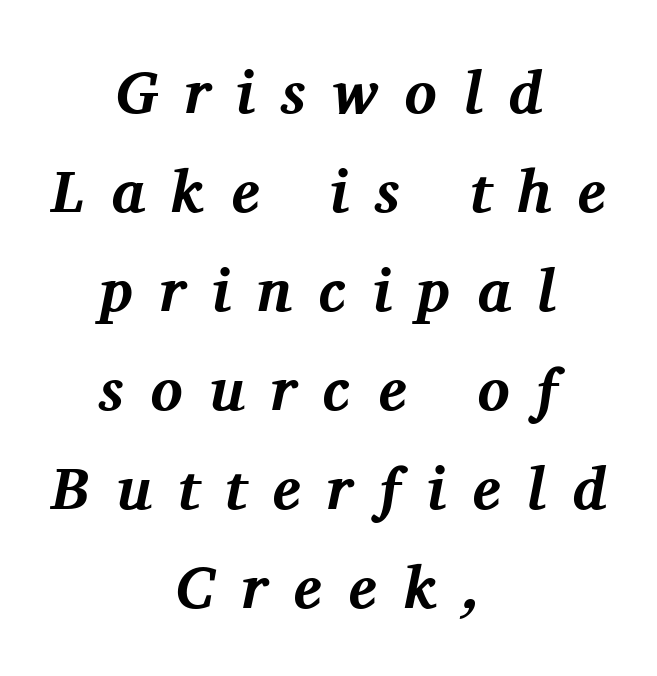
Q: Is the text bold? A: Yes.
Q: Is the text italic (slanted)? A: Yes, it leans right by about 11 degrees.
Q: Is the typeface a serif or a sans-serif typeface? A: Serif.
Q: Is the text underlined? A: No.
Q: How is the paragraph aligned? A: Centered.
Q: Is the spacing between letters normal or unusually wide? A: Unusually wide.
Q: Is the spacing between lines tight, normal or loose? A: Normal.
Q: Width (condensed, normal, or wide)? A: Normal.
Q: Stroke contrast? A: Medium.
Q: x-height? A: Medium.
Q: Monospaced? A: No.
